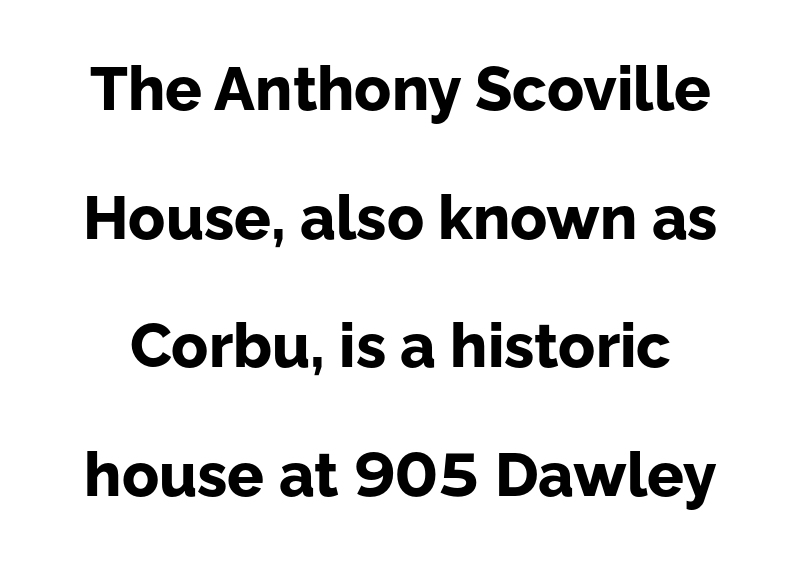
Q: Is the text bold? A: Yes.
Q: Is the text italic (slanted)? A: No, it is upright.
Q: Is the typeface a serif or a sans-serif typeface? A: Sans-serif.
Q: Is the text underlined? A: No.
Q: Is the spacing between letters normal or unusually wide? A: Normal.
Q: Is the spacing between lines tight, normal or loose? A: Loose.
Q: Width (condensed, normal, or wide)? A: Normal.
Q: Stroke contrast? A: Low.
Q: x-height? A: Medium.
Q: Monospaced? A: No.
